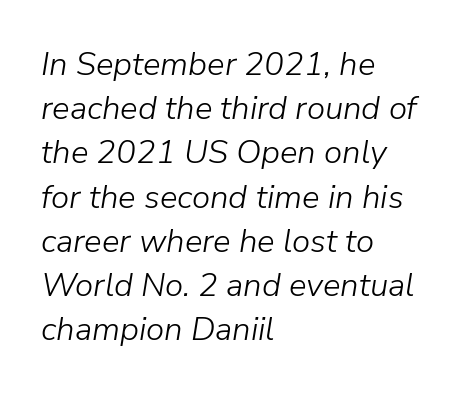
{"italic": "yes", "lean": "right", "slant_degrees": 9, "bold": "no", "weight": "light", "width": "normal", "stroke_contrast": "low", "x_height": "medium", "monospaced": "no", "underline": "no", "align": "left", "line_spacing": "normal", "line_spacing_ratio": 1.34, "letter_spacing": "normal", "letter_spacing_em": 0.0, "glyph_px": 33}
